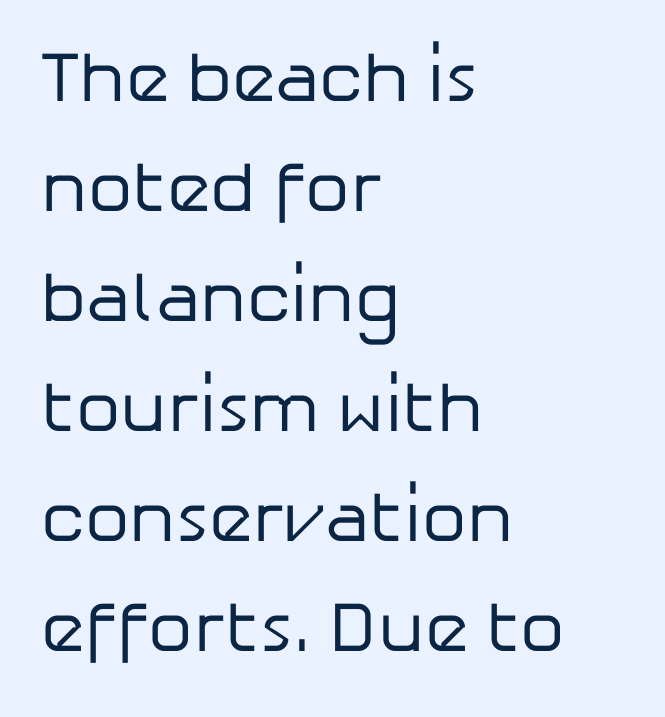
Leading matches the norm, producing a regular column. The area under the type is left untouched. Posture: vertical. Observe the absence of serifs on each vertical stroke in this sample. Does the copy run flush right? No — it runs flush left.
